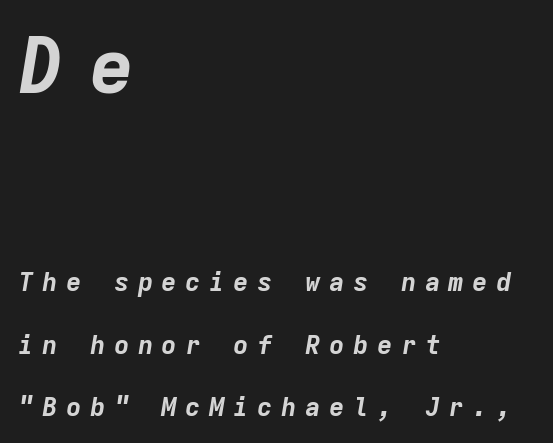
{"italic": "yes", "lean": "right", "slant_degrees": 9, "bold": "yes", "weight": "bold", "width": "normal", "stroke_contrast": "low", "x_height": "medium", "monospaced": "yes", "underline": "no", "align": "left", "line_spacing": "loose", "line_spacing_ratio": 2.41, "letter_spacing": "wide", "letter_spacing_em": 0.32, "larger_block": "first", "size_ratio": 2.96, "glyph_px": 77}
